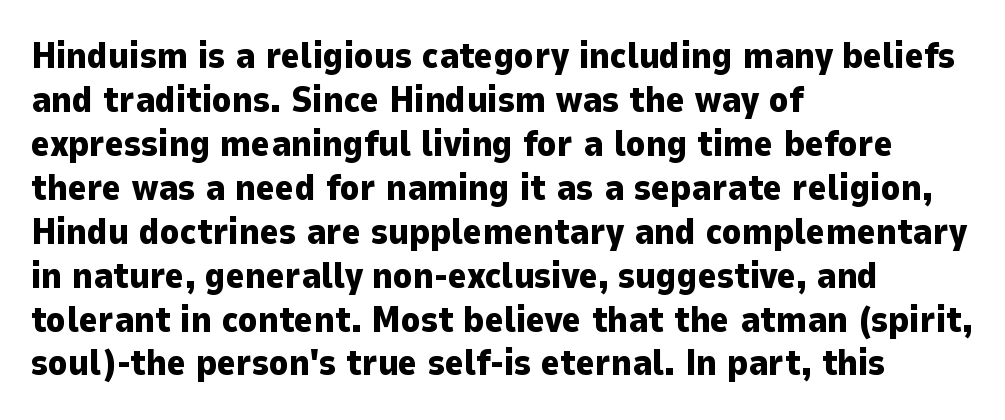
Q: Is the text bold? A: Yes.
Q: Is the text italic (slanted)? A: No, it is upright.
Q: Is the typeface a serif or a sans-serif typeface? A: Sans-serif.
Q: Is the text underlined? A: No.
Q: How is the paragraph aligned? A: Left-aligned.
Q: Is the spacing between letters normal or unusually wide? A: Normal.
Q: Width (condensed, normal, or wide)? A: Normal.
Q: Stroke contrast? A: Low.
Q: x-height? A: Medium.
Q: Monospaced? A: No.
